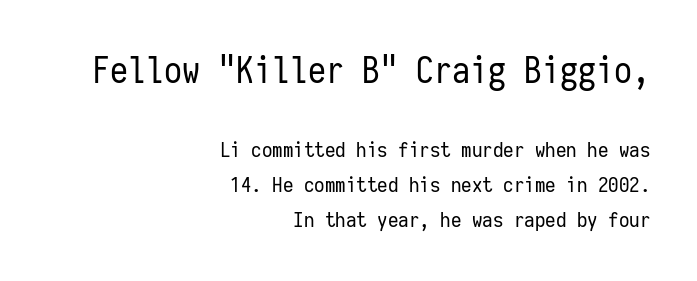
Q: Is the text bold? A: No.
Q: Is the text italic (slanted)? A: No, it is upright.
Q: Is the typeface a serif or a sans-serif typeface? A: Sans-serif.
Q: Is the text underlined? A: No.
Q: How is the paragraph aligned? A: Right-aligned.
Q: Is the spacing between letters normal or unusually wide? A: Normal.
Q: Is the spacing between lines tight, normal or loose? A: Normal.
Q: Which block of text is set in a larger size, the first (top) or the second (bottom)? A: The first (top) one.
Q: Width (condensed, normal, or wide)? A: Condensed.
Q: Stroke contrast? A: Low.
Q: x-height? A: Medium.
Q: Monospaced? A: Yes.
